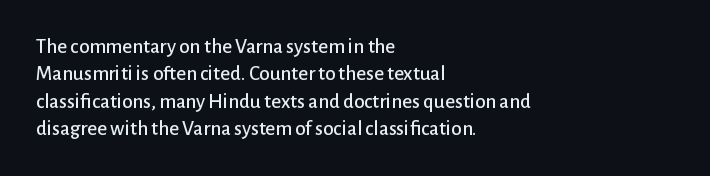
Q: Is the text italic (slanted)? A: No, it is upright.
Q: Is the text underlined? A: No.
Q: How is the paragraph aligned? A: Left-aligned.
Q: Is the spacing between letters normal or unusually wide? A: Normal.
Q: Is the spacing between lines tight, normal or loose? A: Normal.
